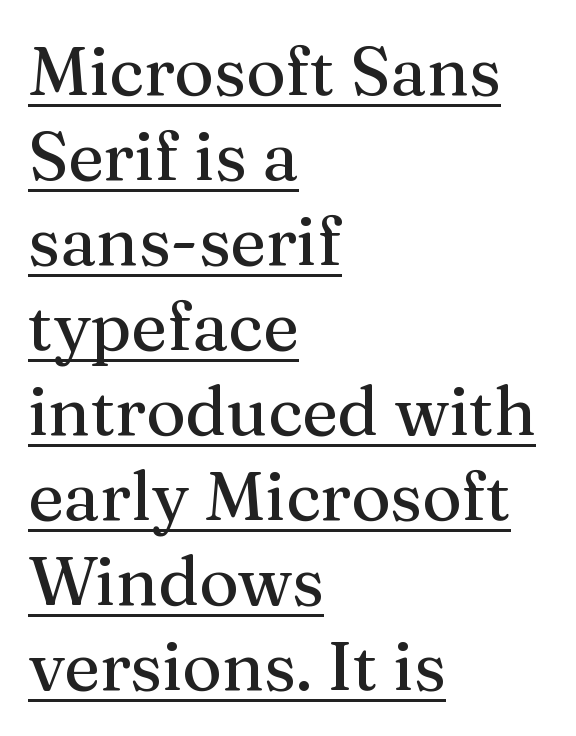
Q: Is the text italic (slanted)? A: No, it is upright.
Q: Is the typeface a serif or a sans-serif typeface? A: Serif.
Q: Is the text underlined? A: Yes.
Q: How is the paragraph aligned? A: Left-aligned.
Q: Is the spacing between letters normal or unusually wide? A: Normal.
Q: Is the spacing between lines tight, normal or loose? A: Normal.
Q: Width (condensed, normal, or wide)? A: Normal.
Q: Stroke contrast? A: Medium.
Q: x-height? A: Medium.
Q: Monospaced? A: No.
